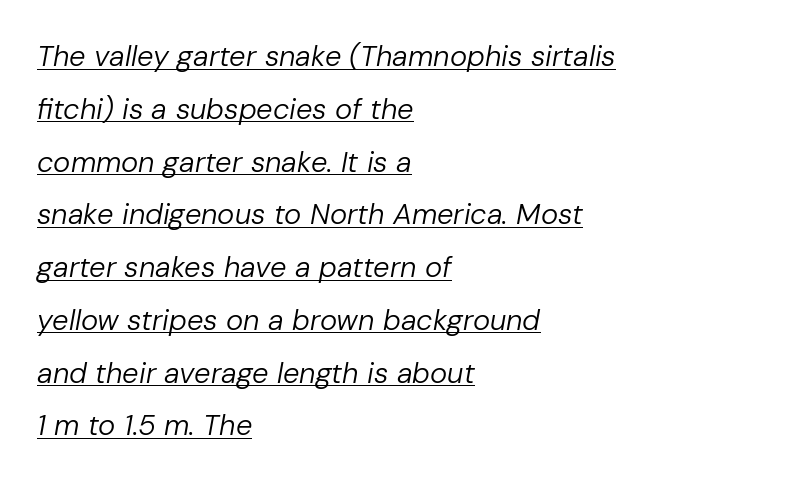
Q: Is the text bold? A: No.
Q: Is the text italic (slanted)? A: Yes, it leans right by about 10 degrees.
Q: Is the text underlined? A: Yes.
Q: How is the paragraph aligned? A: Left-aligned.
Q: Is the spacing between letters normal or unusually wide? A: Normal.
Q: Width (condensed, normal, or wide)? A: Normal.
Q: Stroke contrast? A: Low.
Q: x-height? A: Medium.
Q: Monospaced? A: No.
